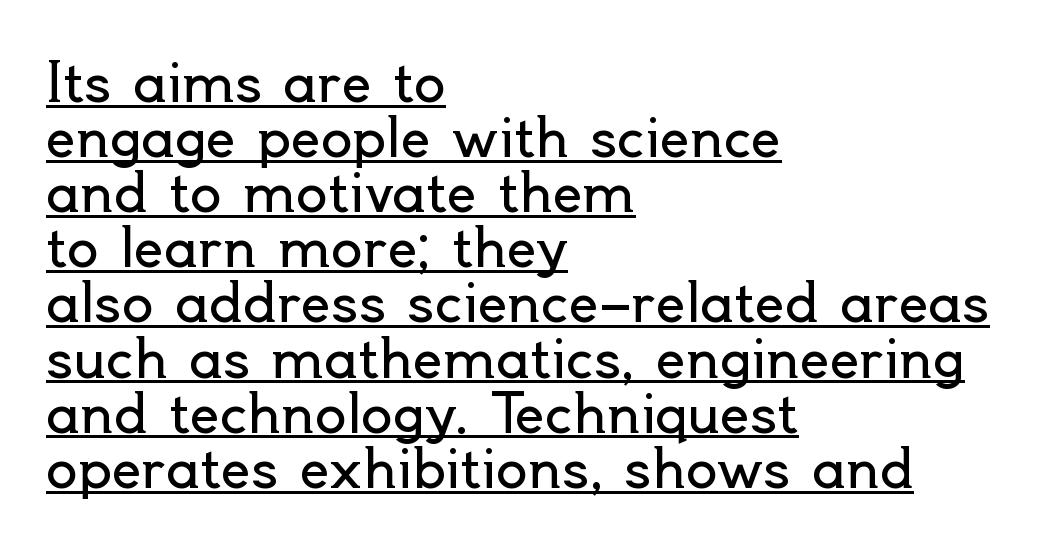
The image shows 53 px regular-weight sans-serif type, upright; set left-aligned, tight line spacing (1.04x), normal letter spacing, underlined; a small x-height.
